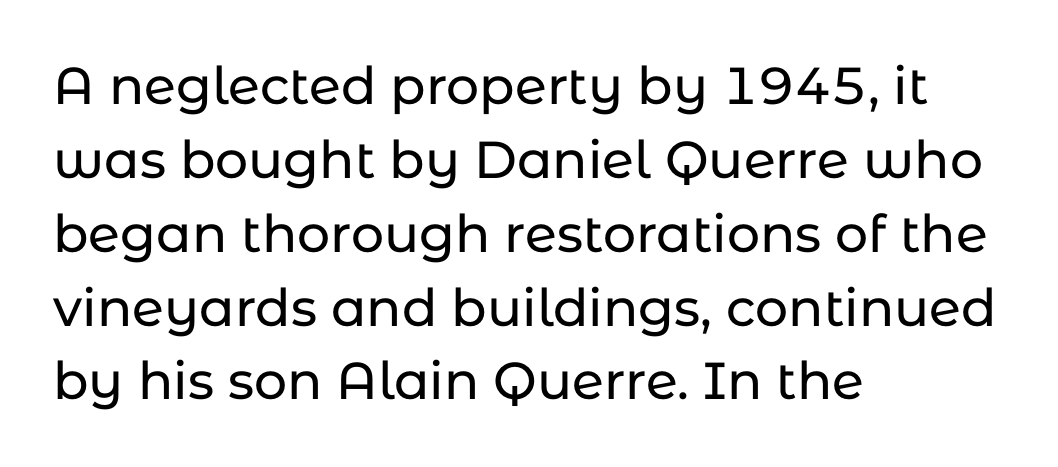
Regular leading. The string is rendered with underlining switched off. The passage shown is typed in a proportional face where columns would drift. Standard letterfit; no display-style spreading of the glyphs.
